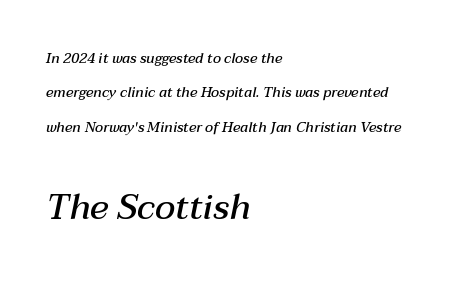
{"italic": "yes", "lean": "right", "slant_degrees": 12, "bold": "semi", "weight": "semibold", "width": "normal", "stroke_contrast": "medium", "x_height": "medium", "monospaced": "no", "underline": "no", "align": "left", "line_spacing": "loose", "line_spacing_ratio": 2.45, "letter_spacing": "normal", "letter_spacing_em": 0.0, "larger_block": "second", "size_ratio": 2.5, "glyph_px": 35}
